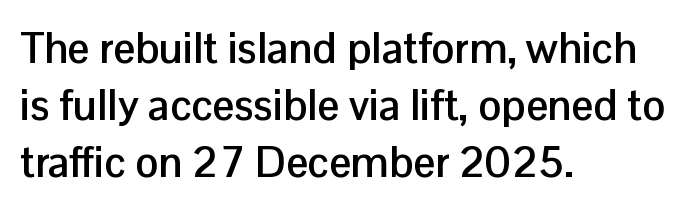
Note: no serifs on the glyphs. Horizontally, the lines are justified to the leading edge only. This sample has the flowing, uneven cadence of proportional lettering. Each new line begins a customary step beneath the previous one. Summary of weight: heavy, a full bold.
